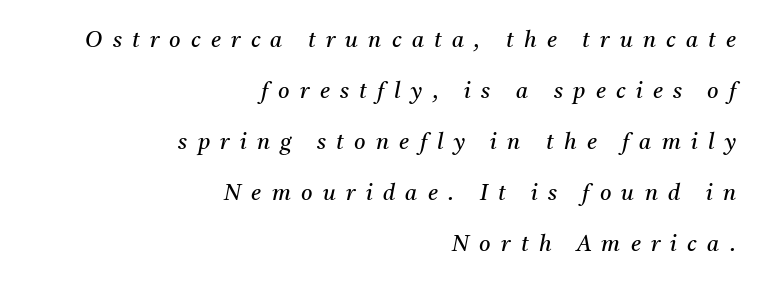
These lines stack with their right ends in a neat column. The font is comparable to plain body text, perhaps lighter. Reading down the column, the eye jumps a long way to each next line. Honestly, there is no underline to notice here at all. Students, note that the glyphs here are deliberately spaced far apart. Style check: oblique.
